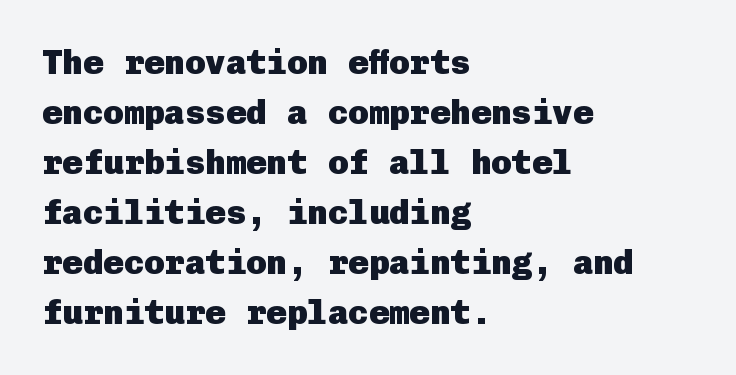
Alignment: flush left. The specimen reads as upright at a glance. A dark, heavy texture on the line: the type is bold. Bare-footed words on every line. The typeface chosen for these lines omits serifs.
